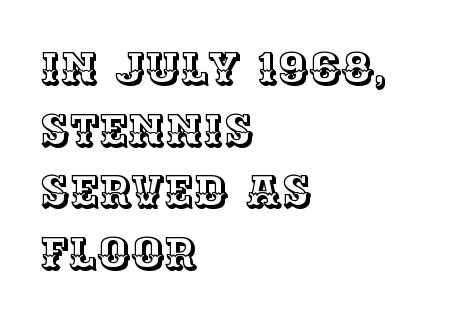
{"italic": "no", "width": "normal", "x_height": "large", "monospaced": "no", "underline": "no", "align": "left", "line_spacing": "normal", "line_spacing_ratio": 1.37, "letter_spacing": "normal", "letter_spacing_em": 0.0, "glyph_px": 45}
